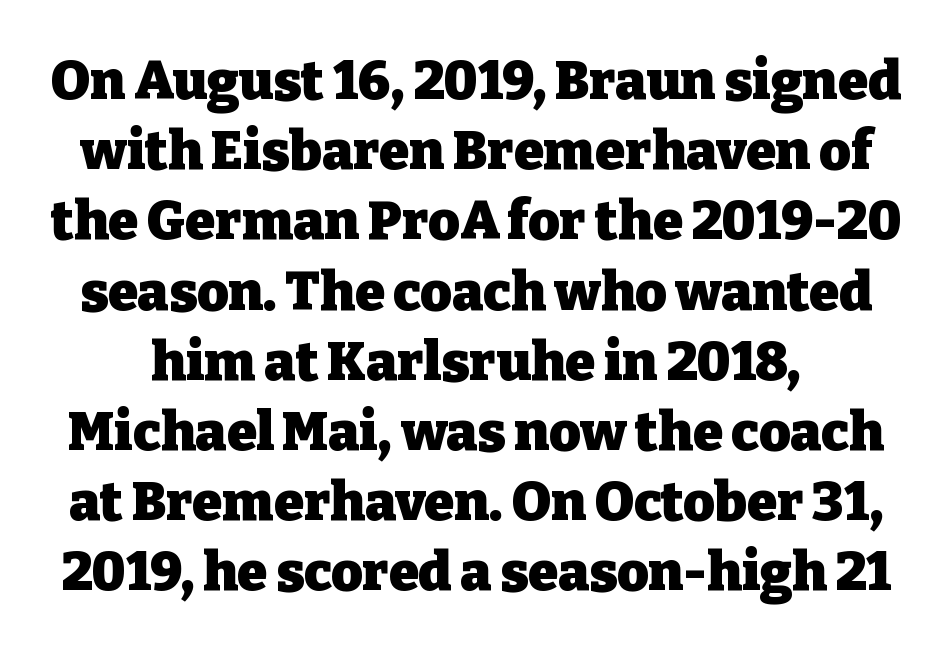
Q: Is the text bold? A: Yes.
Q: Is the text italic (slanted)? A: No, it is upright.
Q: Is the typeface a serif or a sans-serif typeface? A: Serif.
Q: Is the text underlined? A: No.
Q: Is the spacing between letters normal or unusually wide? A: Normal.
Q: Is the spacing between lines tight, normal or loose? A: Normal.
Q: Width (condensed, normal, or wide)? A: Normal.
Q: Stroke contrast? A: Low.
Q: x-height? A: Medium.
Q: Monospaced? A: No.
